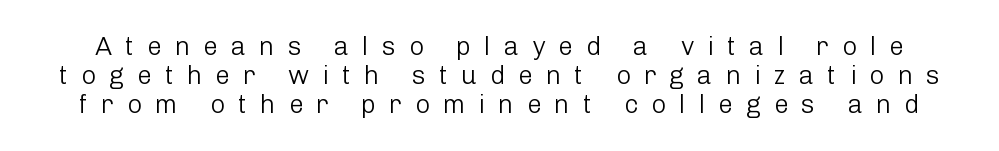
The image shows 26 px text type, upright; set tight line spacing (1.12x), unusually wide letter spacing (+0.5 em), not underlined.
